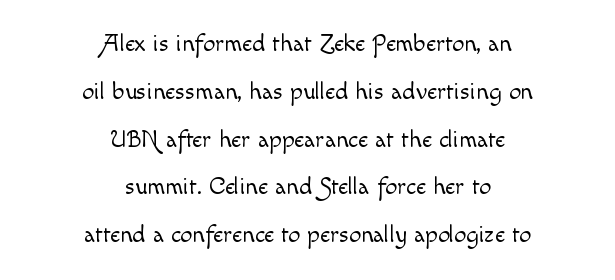
{"italic": "no", "bold": "no", "underline": "no", "align": "center", "line_spacing": "loose", "line_spacing_ratio": 1.99, "letter_spacing": "normal", "letter_spacing_em": 0.0, "glyph_px": 24}
